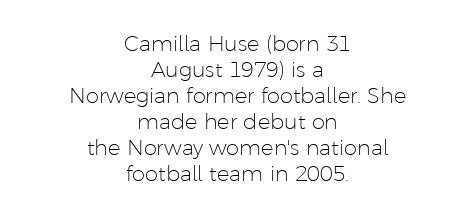
The image shows 21 px text type, upright; set centered, line spacing 1.24x, normal letter spacing, not underlined.
